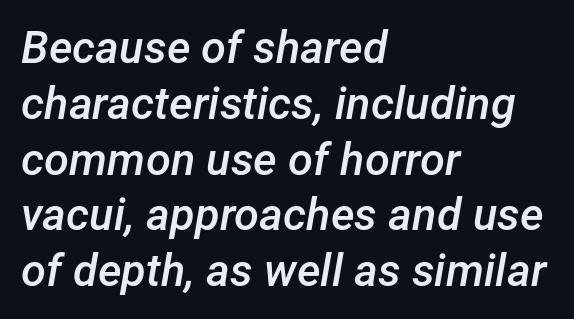
{"italic": "yes", "lean": "right", "slant_degrees": 12, "bold": "semi", "weight": "semibold", "width": "normal", "stroke_contrast": "low", "x_height": "medium", "monospaced": "no", "underline": "no", "align": "left", "line_spacing_ratio": 1.24, "letter_spacing": "normal", "letter_spacing_em": 0.0, "glyph_px": 45}
